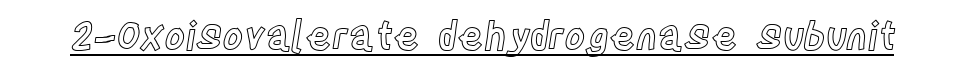
Words appear dense and cohesive because spacing is normal. The words here are underlined. Do the characters align in a grid? No, the font is proportional.
